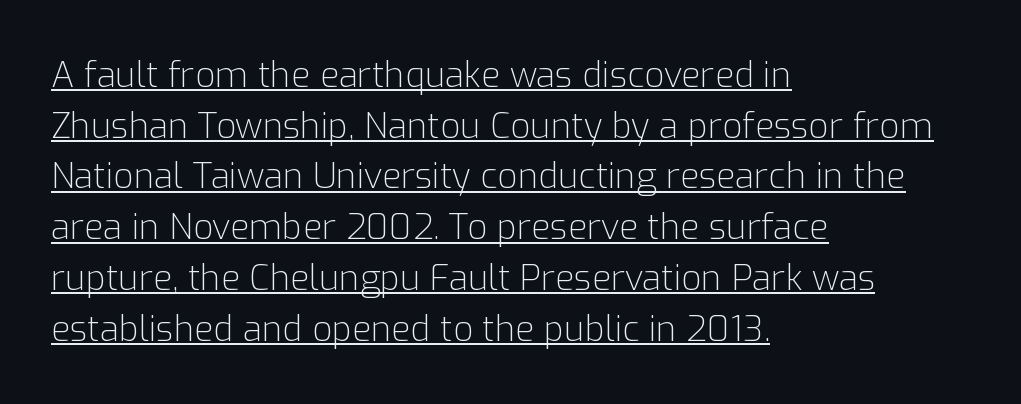
Q: Is the text bold? A: No.
Q: Is the text italic (slanted)? A: No, it is upright.
Q: Is the typeface a serif or a sans-serif typeface? A: Sans-serif.
Q: Is the text underlined? A: Yes.
Q: How is the paragraph aligned? A: Left-aligned.
Q: Is the spacing between letters normal or unusually wide? A: Normal.
Q: Is the spacing between lines tight, normal or loose? A: Normal.
Q: Width (condensed, normal, or wide)? A: Normal.
Q: Stroke contrast? A: Low.
Q: x-height? A: Medium.
Q: Monospaced? A: No.
